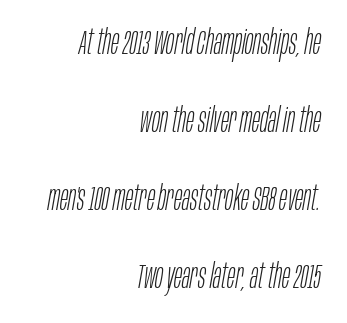
Q: Is the text bold? A: No.
Q: Is the text italic (slanted)? A: Yes, it leans right by about 10 degrees.
Q: Is the text underlined? A: No.
Q: How is the paragraph aligned? A: Right-aligned.
Q: Is the spacing between letters normal or unusually wide? A: Normal.
Q: Is the spacing between lines tight, normal or loose? A: Loose.
Q: Width (condensed, normal, or wide)? A: Condensed.
Q: Stroke contrast? A: Low.
Q: x-height? A: Large.
Q: Monospaced? A: No.
